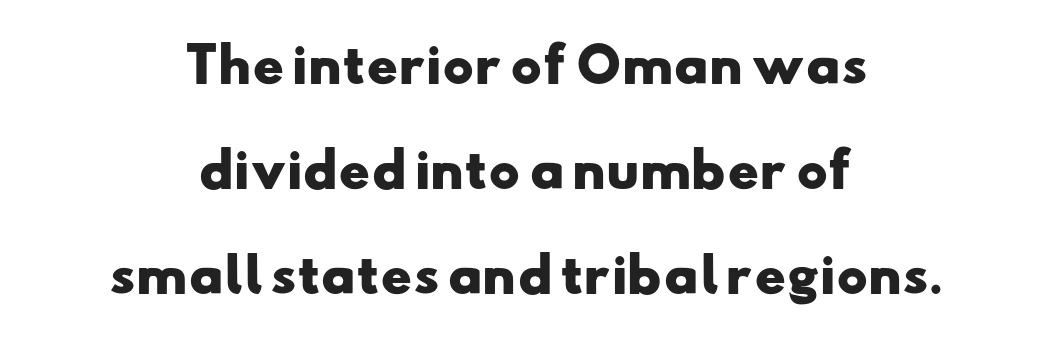
{"serif": "no", "bold": "yes", "weight": "heavy", "width": "wide", "stroke_contrast": "low", "x_height": "small", "monospaced": "no", "underline": "no", "align": "center", "line_spacing": "loose", "line_spacing_ratio": 2.23, "letter_spacing": "normal", "letter_spacing_em": 0.0, "glyph_px": 47}
